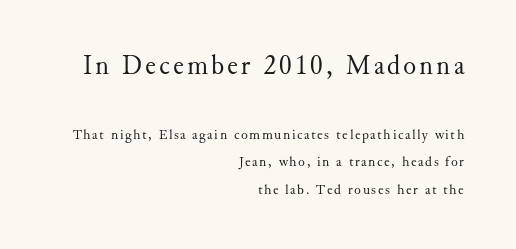
Q: Is the text bold? A: No.
Q: Is the text italic (slanted)? A: No, it is upright.
Q: Is the text underlined? A: No.
Q: How is the paragraph aligned? A: Right-aligned.
Q: Is the spacing between lines tight, normal or loose? A: Loose.
Q: Which block of text is set in a larger size, the first (top) or the second (bottom)? A: The first (top) one.
